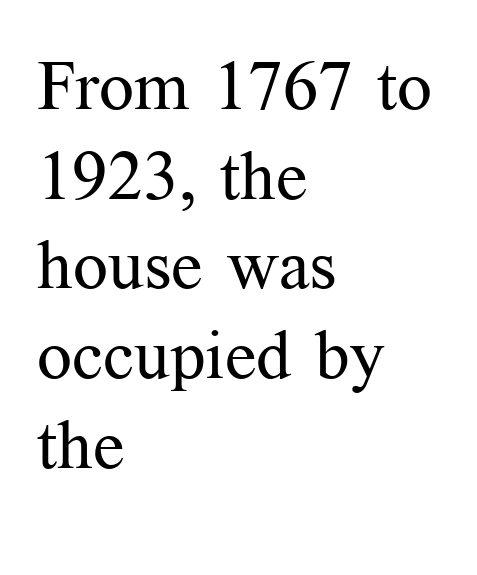
Q: Is the text bold? A: No.
Q: Is the text italic (slanted)? A: No, it is upright.
Q: Is the typeface a serif or a sans-serif typeface? A: Serif.
Q: Is the text underlined? A: No.
Q: How is the paragraph aligned? A: Left-aligned.
Q: Is the spacing between letters normal or unusually wide? A: Normal.
Q: Is the spacing between lines tight, normal or loose? A: Normal.
Q: Width (condensed, normal, or wide)? A: Normal.
Q: Stroke contrast? A: Medium.
Q: x-height? A: Medium.
Q: Monospaced? A: No.
